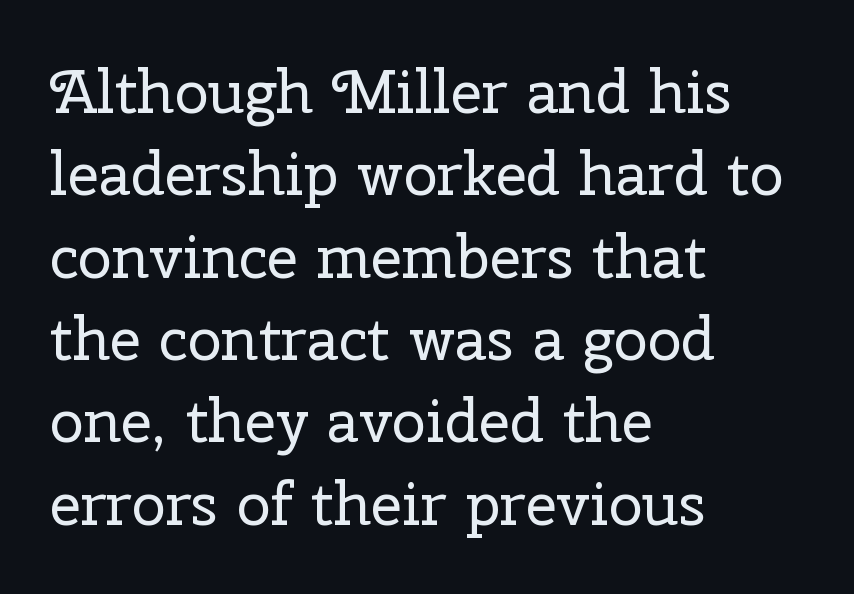
Horizontal bands of white between lines are of average thickness. Letters rest on an invisible, unmarked baseline. The face used here is proportionally spaced, like ordinary book or web type. No extra ink here — the face is not bold.
